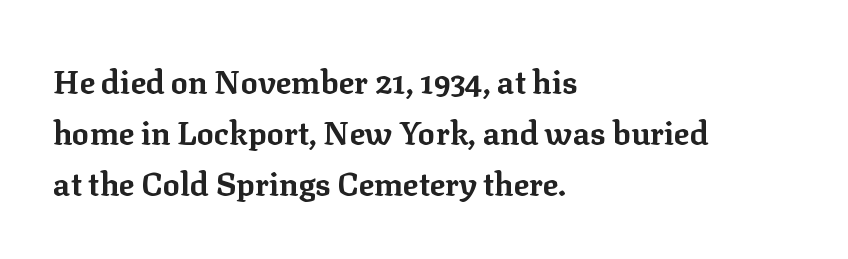
Q: Is the text bold? A: Yes.
Q: Is the text italic (slanted)? A: No, it is upright.
Q: Is the typeface a serif or a sans-serif typeface? A: Serif.
Q: Is the text underlined? A: No.
Q: How is the paragraph aligned? A: Left-aligned.
Q: Is the spacing between letters normal or unusually wide? A: Normal.
Q: Is the spacing between lines tight, normal or loose? A: Normal.
Q: Width (condensed, normal, or wide)? A: Normal.
Q: Stroke contrast? A: Low.
Q: x-height? A: Medium.
Q: Monospaced? A: No.
